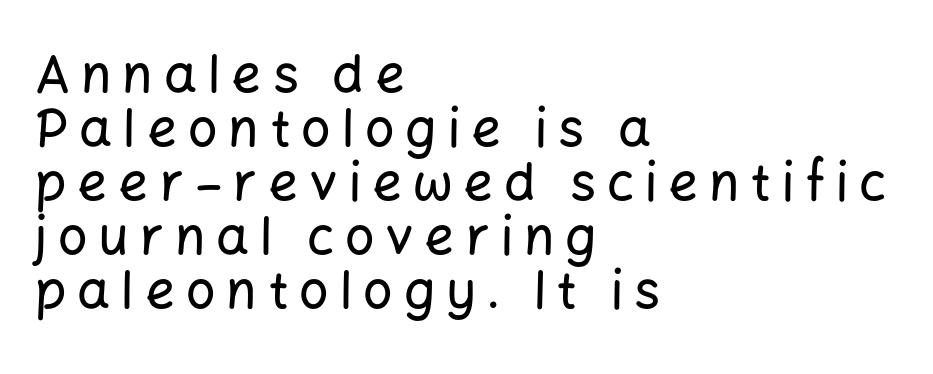
Is there much room between lines? No — they nearly touch. The strip under each line holds only bare page. Horizontal alignment here is leftward, the default for most running prose. You could only call the tracking loose — the letters float apart. Ordinary non-slanted type is in use.
